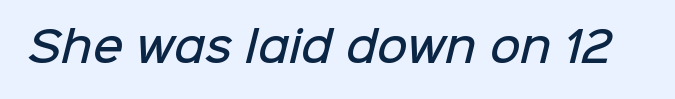
Q: Is the text bold? A: Semi-bold.
Q: Is the typeface a serif or a sans-serif typeface? A: Sans-serif.
Q: Is the text underlined? A: No.
Q: Is the spacing between letters normal or unusually wide? A: Normal.
Q: Width (condensed, normal, or wide)? A: Normal.
Q: Stroke contrast? A: Low.
Q: x-height? A: Medium.
Q: Monospaced? A: No.
